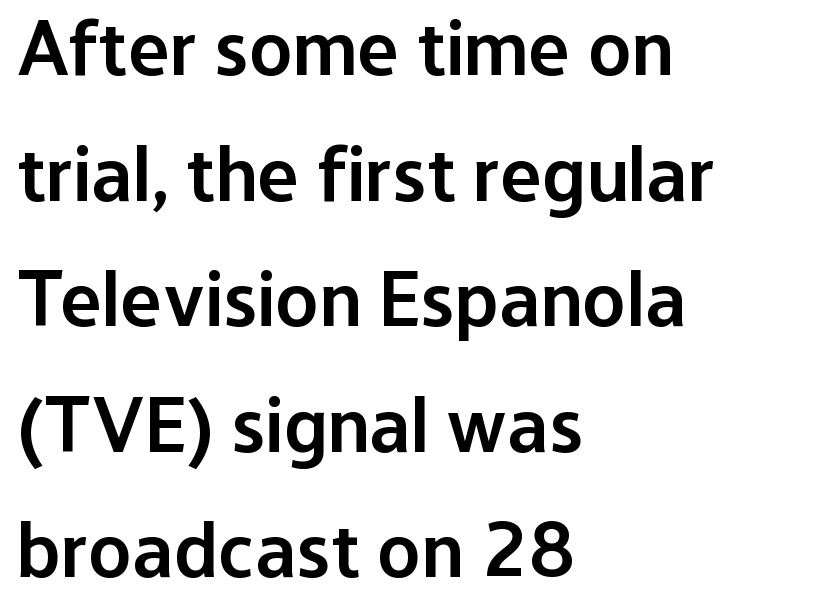
This sample uses plain, unmodified letter spacing. The font is running at a semibold setting, under full bold. The rendering uses a moderate line-height, typical for paragraphs. Looks like regular typesetting: each glyph gets only the width it needs. The gap between lines stays unmarked. Is there any slant? The stems are plumb.
